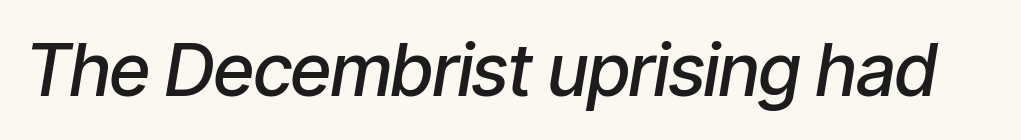
Q: Is the text bold? A: Semi-bold.
Q: Is the text italic (slanted)? A: Yes, it leans right by about 9 degrees.
Q: Is the text underlined? A: No.
Q: Is the spacing between letters normal or unusually wide? A: Normal.
Q: Width (condensed, normal, or wide)? A: Condensed.
Q: Stroke contrast? A: Low.
Q: x-height? A: Medium.
Q: Monospaced? A: No.
